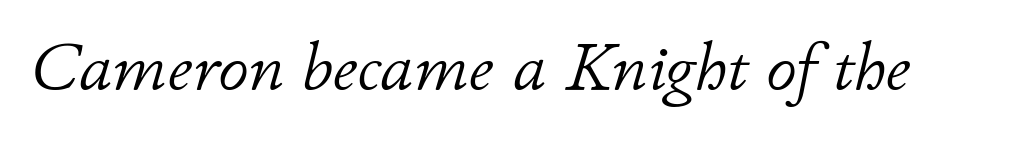
The image shows 68 px light type, italic (leaning right); set normal letter spacing, not underlined; low stroke contrast and a small x-height.
